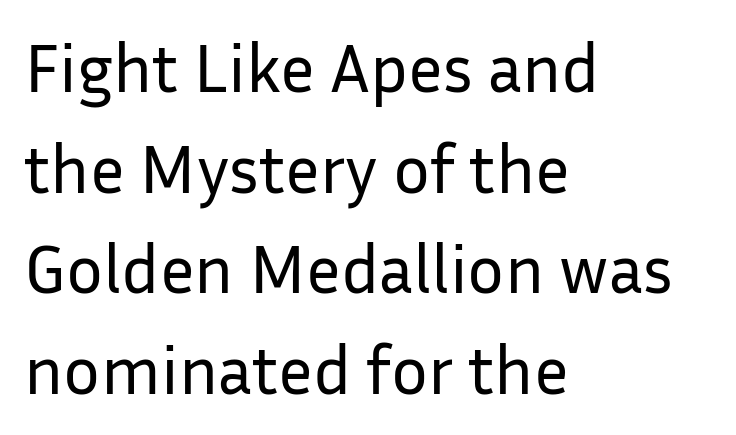
The image shows 69 px regular-weight sans-serif type, upright; set left-aligned, normal line spacing (1.46x), normal letter spacing, not underlined; low stroke contrast and a medium x-height.
